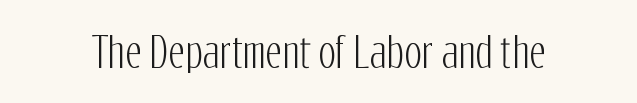
The rendering shows plain stroke endings on the letterforms — a sans-serif design. Anything drawn beneath the words? Only blank space. The tracking reads as untouched default to a designer's eye. It's the straight-up-and-down kind of type. These lines are rendered in a variable-pitch font.
